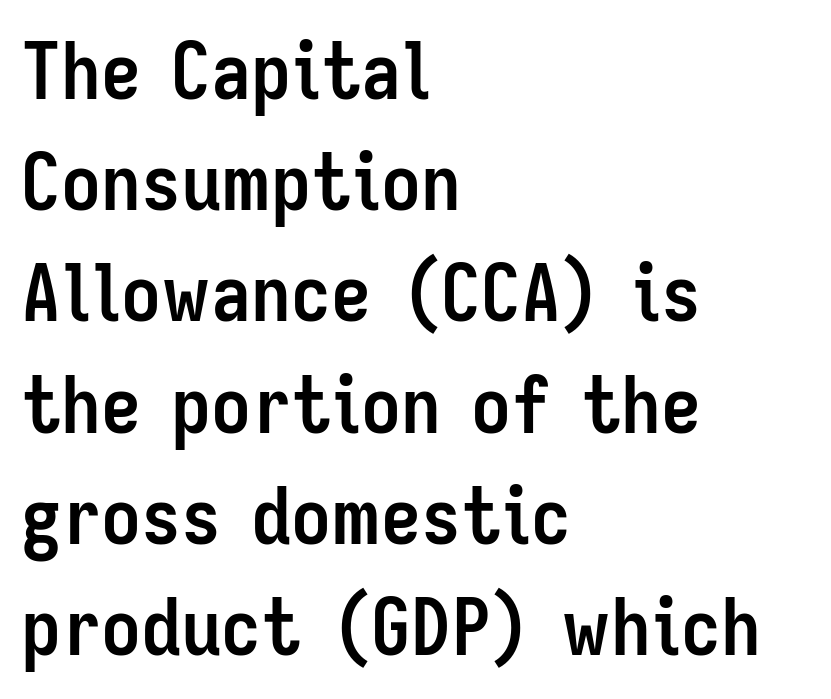
The image shows 80 px semibold, condensed sans-serif type, upright; set left-aligned, normal line spacing (1.39x), normal letter spacing, not underlined; low stroke contrast and a medium x-height.
